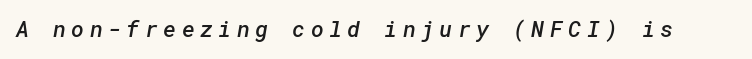
Tracking here is generous; glyphs stand well apart from one another. This is the in-between weight designers call semibold or demi. Anything drawn beneath the words? Only blank space.
